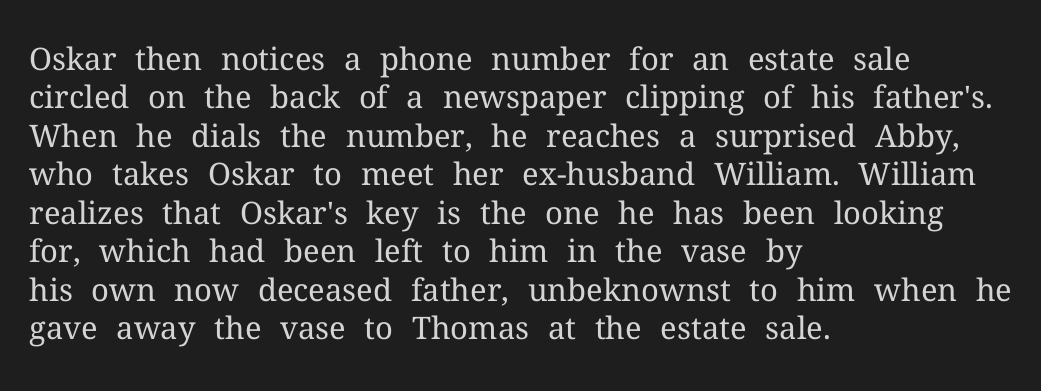
Q: Is the text bold? A: No.
Q: Is the text italic (slanted)? A: No, it is upright.
Q: Is the typeface a serif or a sans-serif typeface? A: Serif.
Q: Is the text underlined? A: No.
Q: How is the paragraph aligned? A: Left-aligned.
Q: Is the spacing between letters normal or unusually wide? A: Normal.
Q: Width (condensed, normal, or wide)? A: Normal.
Q: Stroke contrast? A: Medium.
Q: x-height? A: Medium.
Q: Monospaced? A: No.
